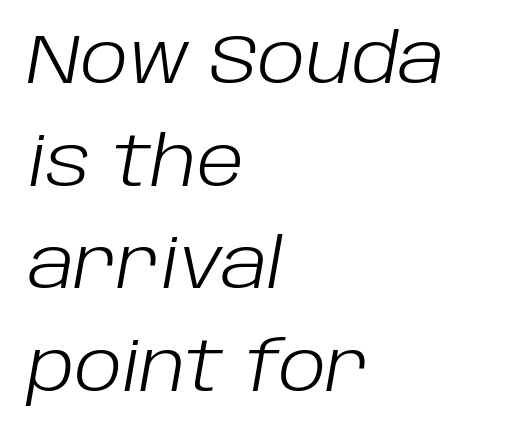
Q: Is the text bold? A: No.
Q: Is the text italic (slanted)? A: Yes, it leans right by about 10 degrees.
Q: Is the text underlined? A: No.
Q: How is the paragraph aligned? A: Left-aligned.
Q: Is the spacing between letters normal or unusually wide? A: Normal.
Q: Is the spacing between lines tight, normal or loose? A: Normal.
Q: Width (condensed, normal, or wide)? A: Normal.
Q: Stroke contrast? A: Low.
Q: x-height? A: Large.
Q: Monospaced? A: No.
